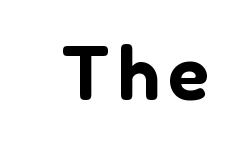
The image shows 75 px sans-serif type, upright; set not underlined; low stroke contrast and a medium x-height.
